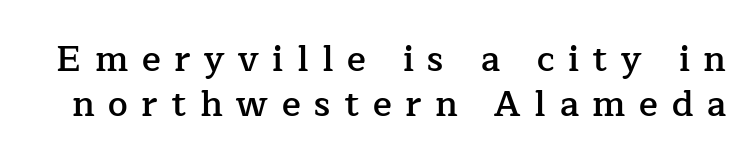
{"serif": "yes", "italic": "no", "bold": "semi", "weight": "semibold", "width": "normal", "stroke_contrast": "low", "x_height": "medium", "monospaced": "no", "underline": "no", "line_spacing": "normal", "line_spacing_ratio": 1.29, "letter_spacing": "wide", "letter_spacing_em": 0.39, "glyph_px": 35}
